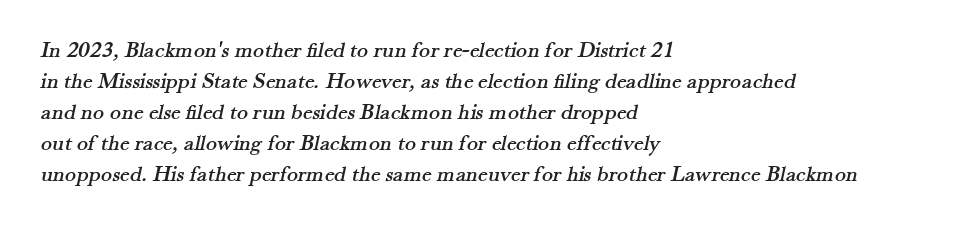
Characters follow at the spacing the type designer built in. Reading down the column, the eye jumps a familiar distance to each next line. Beneath every word, the page is bare. The typesetter chose a ragged-right arrangement here.
